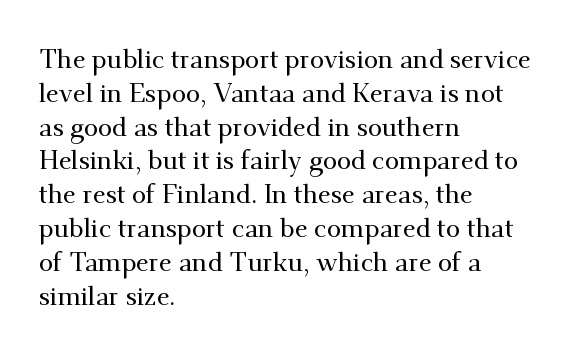
The ragged edge is on the right, which tells us the setting is flush left. How would I describe the line gaps? Plain and ordinary. This is the regular roman posture of the typeface. Only glyphs here, with clear space below each row.
